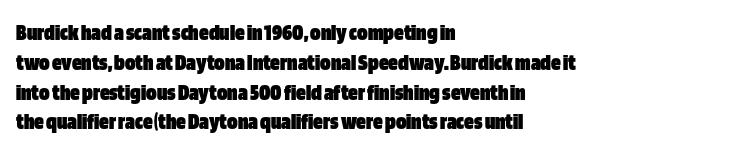
Every character sits straight up, as roman type does. This rendering uses left alignment, leaving the right contour irregular. Letters rest on an invisible, unmarked baseline. The passage shown has conventional tracking throughout. Pretty heavy lettering here — definitely bold.
